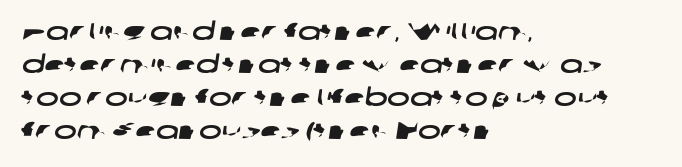
{"underline": "no", "align": "left", "line_spacing": "normal", "line_spacing_ratio": 1.38, "letter_spacing": "normal", "letter_spacing_em": 0.0, "glyph_px": 24}
